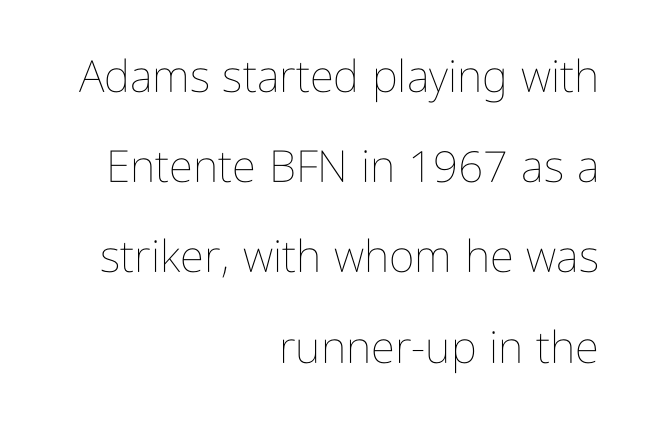
The lines are quadded right. A clean baseline with only descenders dipping below it. Posture: upright roman. Nobody touched the tracking dial on this one. Think of a printed novel: that variable character pitch is what you see here.
